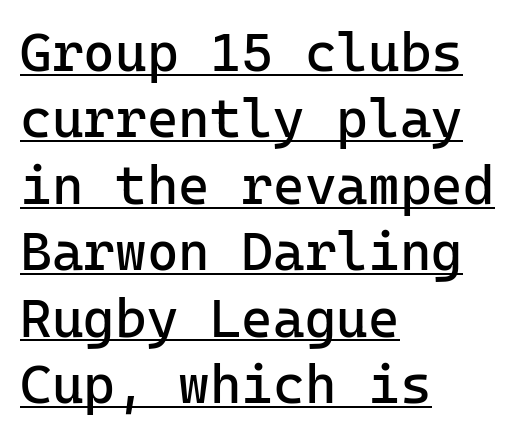
{"serif": "no", "italic": "no", "bold": "no", "weight": "regular", "width": "normal", "stroke_contrast": "low", "x_height": "medium", "monospaced": "yes", "underline": "yes", "align": "left", "line_spacing_ratio": 1.23, "letter_spacing": "normal", "letter_spacing_em": 0.0, "glyph_px": 54}
